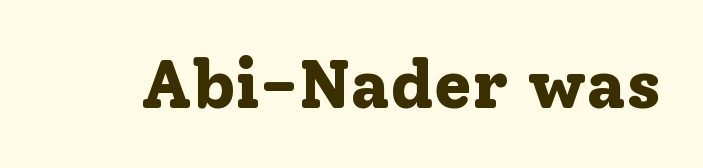
{"serif": "yes", "italic": "no", "bold": "yes", "weight": "bold", "width": "normal", "stroke_contrast": "low", "x_height": "medium", "monospaced": "no", "underline": "no", "letter_spacing": "normal", "letter_spacing_em": 0.0, "glyph_px": 69}
